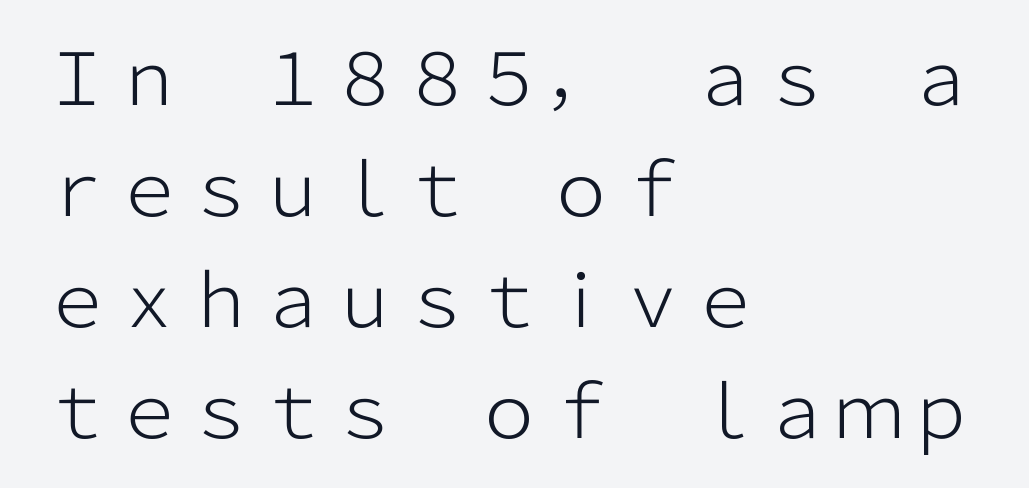
The image shows 72 px light sans-serif type, upright; set left-aligned, normal line spacing (1.54x), normal letter spacing, not underlined; low stroke contrast and a medium x-height.
